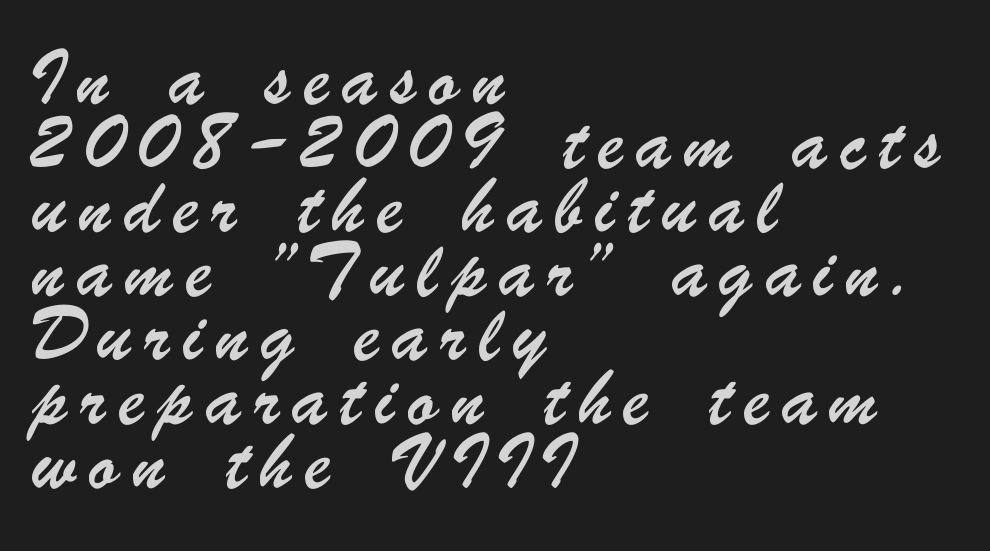
{"serif": "no", "width": "condensed", "stroke_contrast": "low", "x_height": "small", "monospaced": "no", "underline": "no", "align": "left", "line_spacing_ratio": 1.83, "letter_spacing": "wide", "letter_spacing_em": 0.36, "glyph_px": 35}
